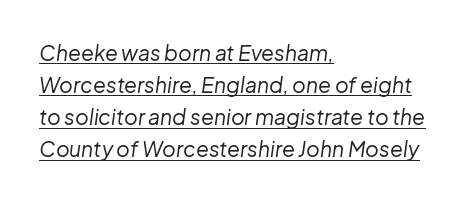
The image shows 21 px text type, italic (leaning right); set left-aligned, normal line spacing (1.53x), normal letter spacing, underlined.
